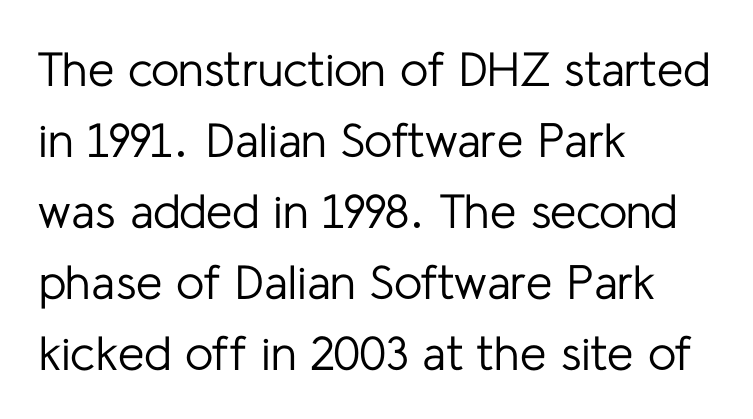
The image shows 48 px regular-weight sans-serif type, upright; set left-aligned, normal line spacing (1.48x), normal letter spacing, not underlined; low stroke contrast and a medium x-height.
